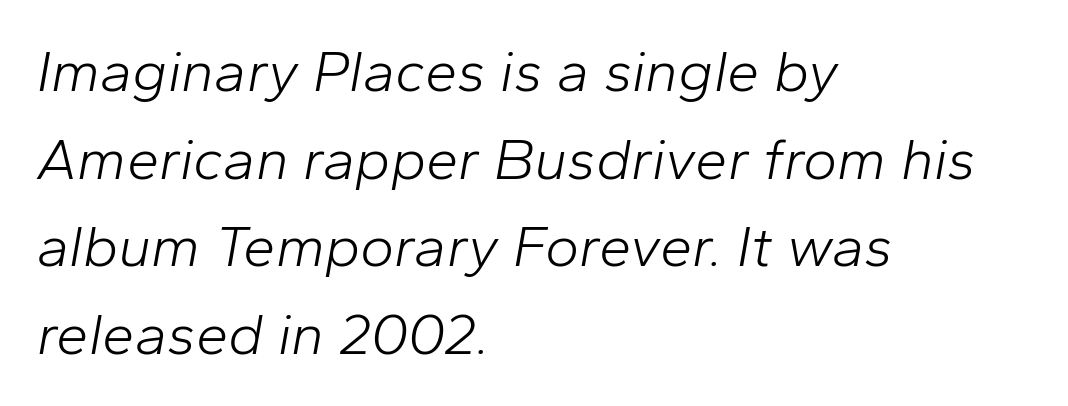
{"italic": "yes", "lean": "right", "slant_degrees": 10, "bold": "no", "weight": "light", "width": "normal", "stroke_contrast": "low", "x_height": "medium", "monospaced": "no", "underline": "no", "align": "left", "line_spacing": "normal", "line_spacing_ratio": 1.51, "letter_spacing": "normal", "letter_spacing_em": 0.0, "glyph_px": 58}
